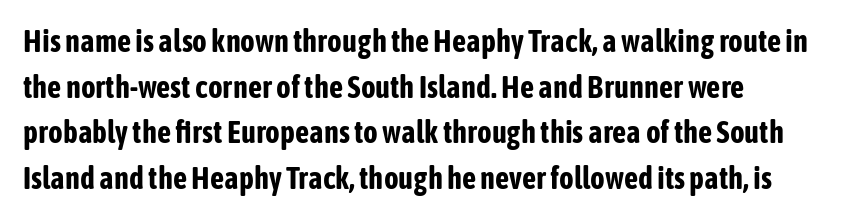
Q: Is the text bold? A: Yes.
Q: Is the text italic (slanted)? A: No, it is upright.
Q: Is the typeface a serif or a sans-serif typeface? A: Sans-serif.
Q: Is the text underlined? A: No.
Q: How is the paragraph aligned? A: Left-aligned.
Q: Is the spacing between letters normal or unusually wide? A: Normal.
Q: Is the spacing between lines tight, normal or loose? A: Normal.
Q: Width (condensed, normal, or wide)? A: Condensed.
Q: Stroke contrast? A: Low.
Q: x-height? A: Medium.
Q: Monospaced? A: No.
